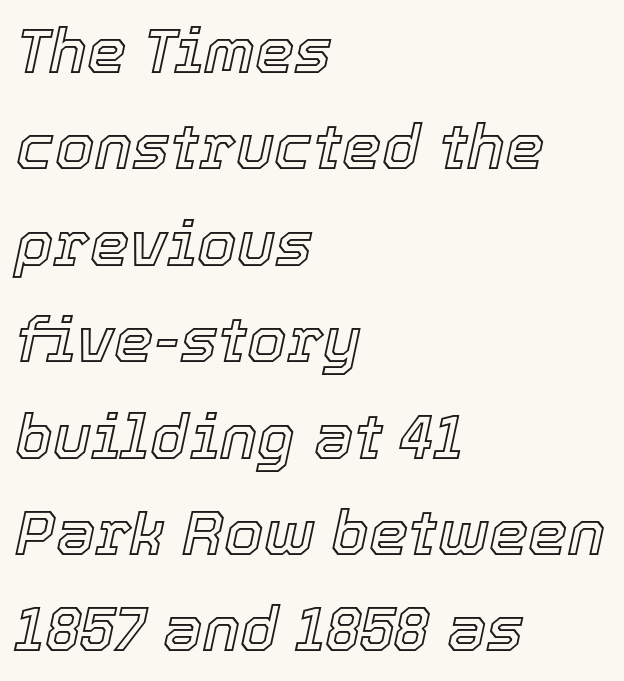
{"italic": "yes", "lean": "right", "slant_degrees": 12, "width": "normal", "x_height": "medium", "monospaced": "no", "underline": "no", "align": "left", "line_spacing": "normal", "line_spacing_ratio": 1.53, "letter_spacing": "normal", "letter_spacing_em": 0.0, "glyph_px": 63}
